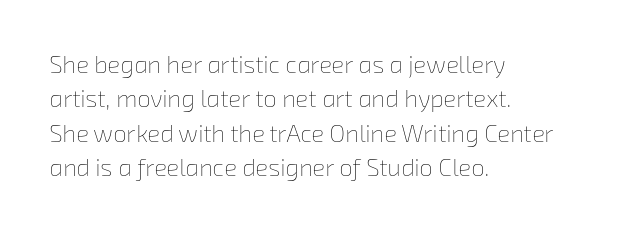
{"bold": "no", "underline": "no", "align": "left", "line_spacing": "normal", "line_spacing_ratio": 1.43, "letter_spacing": "normal", "letter_spacing_em": 0.0, "glyph_px": 24}
